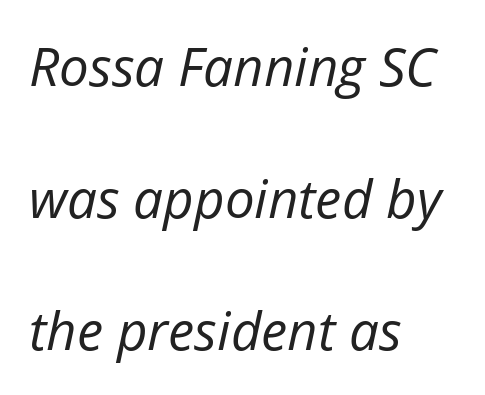
The image shows 53 px regular-weight type, italic (leaning right); set left-aligned, loose line spacing (2.49x), normal letter spacing, not underlined; low stroke contrast and a medium x-height.
